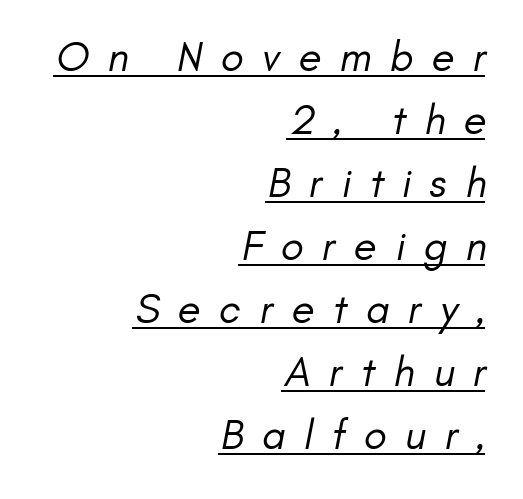
{"serif": "no", "bold": "no", "weight": "regular", "width": "normal", "stroke_contrast": "low", "x_height": "small", "monospaced": "no", "underline": "yes", "align": "right", "line_spacing": "normal", "line_spacing_ratio": 1.5, "letter_spacing": "wide", "letter_spacing_em": 0.44, "glyph_px": 42}
